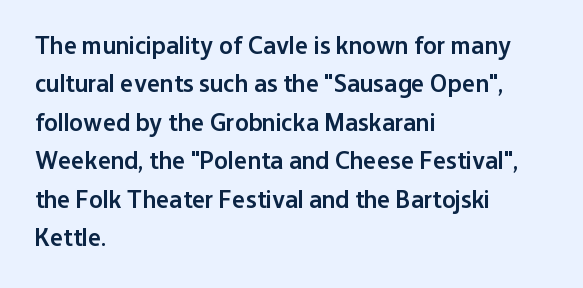
The image shows 25 px text type, upright; set left-aligned, normal line spacing (1.54x), normal letter spacing, not underlined.
